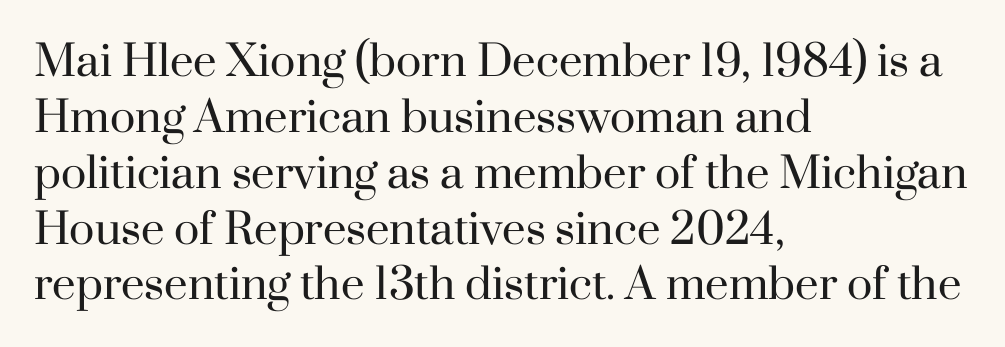
Q: Is the text bold? A: No.
Q: Is the text italic (slanted)? A: No, it is upright.
Q: Is the typeface a serif or a sans-serif typeface? A: Serif.
Q: Is the text underlined? A: No.
Q: How is the paragraph aligned? A: Left-aligned.
Q: Is the spacing between letters normal or unusually wide? A: Normal.
Q: Is the spacing between lines tight, normal or loose? A: Normal.
Q: Width (condensed, normal, or wide)? A: Normal.
Q: Stroke contrast? A: High.
Q: x-height? A: Small.
Q: Monospaced? A: No.
